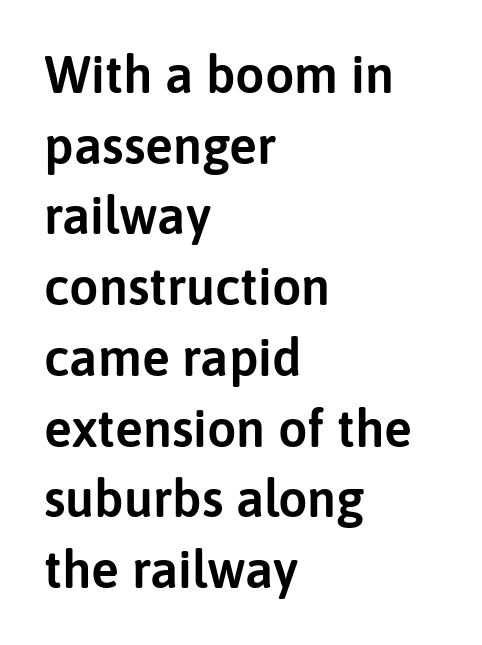
Summary of vertical rhythm: regular, with standard interline spacing. Nope, no serifs anywhere on these letters. Notice how the stems are strictly vertical — no italics here. Horizontal alignment here is leftward, the default for most running prose. Nobody drew a line under any word here.
